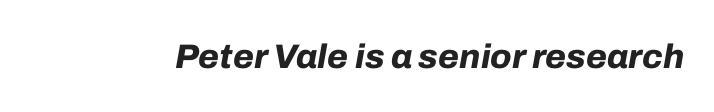
Q: Is the text bold? A: Yes.
Q: Is the text italic (slanted)? A: Yes, it leans right by about 10 degrees.
Q: Is the text underlined? A: No.
Q: Is the spacing between letters normal or unusually wide? A: Normal.
Q: Width (condensed, normal, or wide)? A: Normal.
Q: Stroke contrast? A: Low.
Q: x-height? A: Medium.
Q: Monospaced? A: No.
